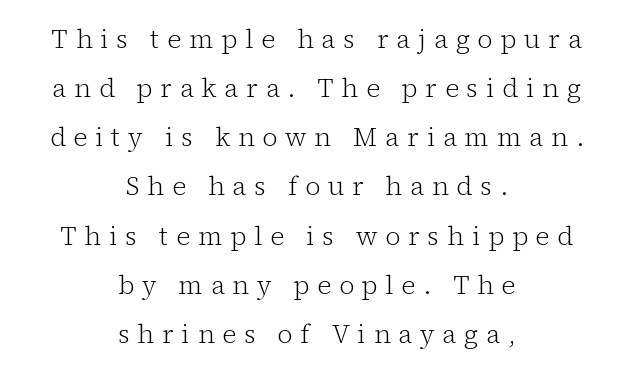
The image shows 26 px text type, upright; set centered, line spacing 1.89x, unusually wide letter spacing (+0.3 em), not underlined.
